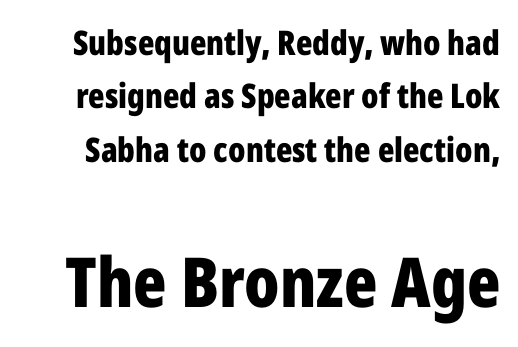
The font is running at its bold setting. Here the second block reads like a headline and the first like body copy. Character widths vary here, with narrow letters taking less room than wide ones. Check where the strokes stop: nothing finishes them off — pure sans. A normal amount of white space separates one row of letters from the next. Letters rest on an invisible, unmarked baseline.
